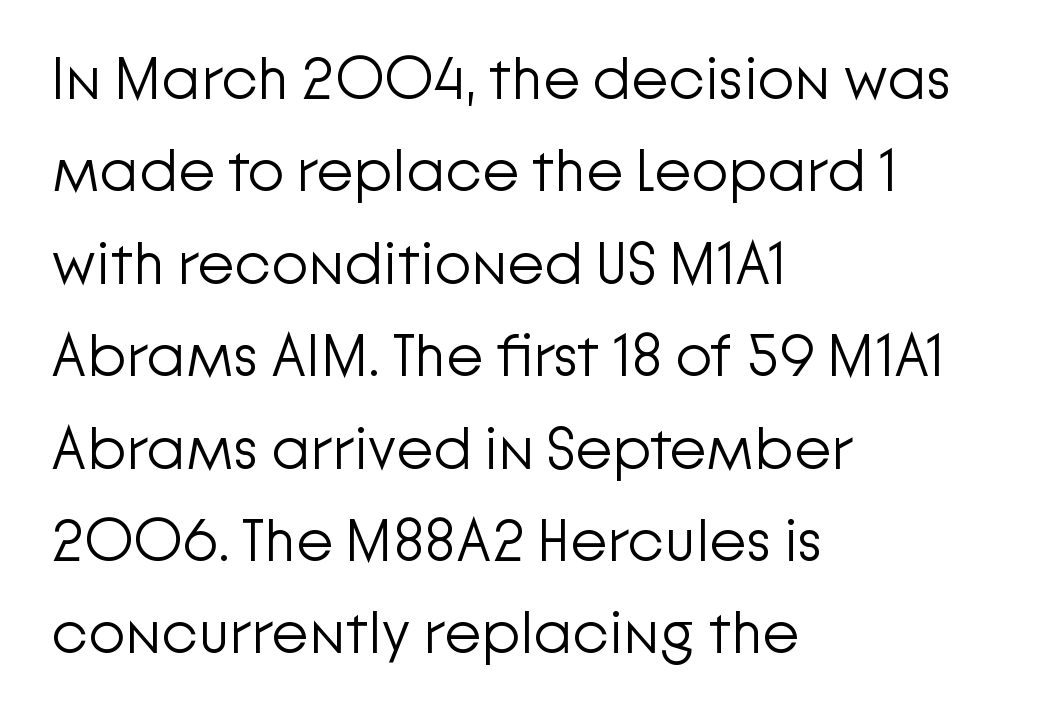
{"serif": "no", "italic": "no", "bold": "no", "weight": "light", "width": "normal", "stroke_contrast": "low", "x_height": "medium", "monospaced": "no", "underline": "no", "align": "left", "line_spacing": "normal", "line_spacing_ratio": 1.54, "letter_spacing": "normal", "letter_spacing_em": 0.0, "glyph_px": 60}
